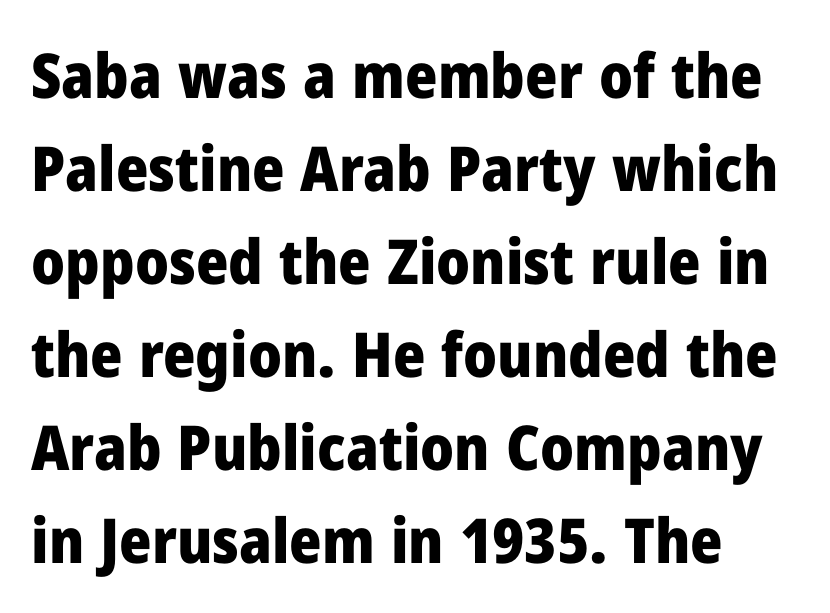
Q: Is the text bold? A: Yes.
Q: Is the text italic (slanted)? A: No, it is upright.
Q: Is the typeface a serif or a sans-serif typeface? A: Sans-serif.
Q: Is the text underlined? A: No.
Q: Is the spacing between letters normal or unusually wide? A: Normal.
Q: Is the spacing between lines tight, normal or loose? A: Normal.
Q: Width (condensed, normal, or wide)? A: Normal.
Q: Stroke contrast? A: Low.
Q: x-height? A: Medium.
Q: Monospaced? A: No.
